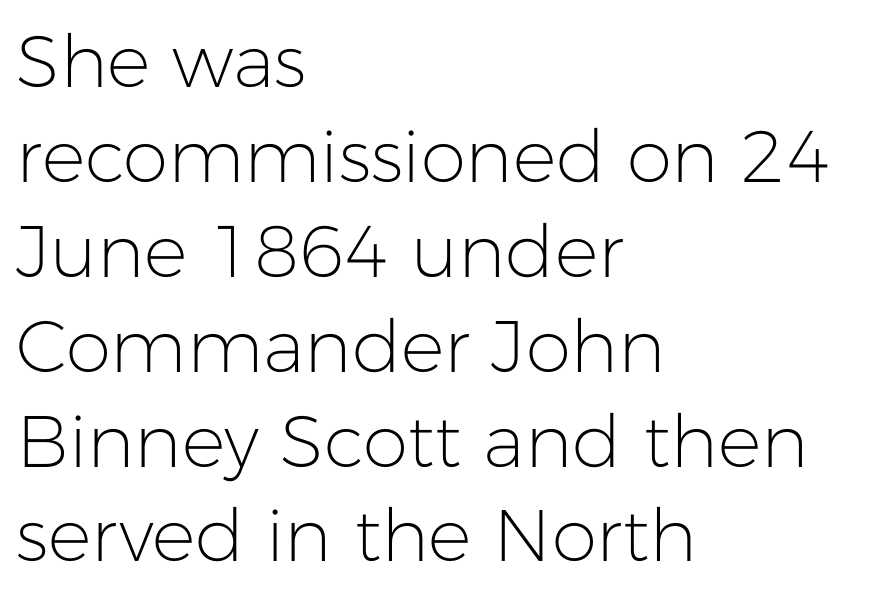
Italic: no, the glyphs are upright roman. Rows of type keep a routine distance in the vertical direction. The compositor pushed each line to the left boundary. Does extra space separate the letters? No, they use regular spacing. No chunkiness to these letters — they're not bold.
